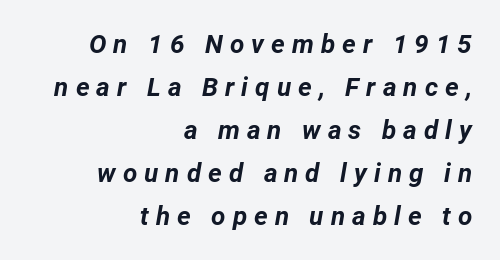
{"italic": "yes", "lean": "right", "slant_degrees": 12, "bold": "yes", "underline": "no", "align": "right", "line_spacing": "normal", "line_spacing_ratio": 1.65, "letter_spacing": "wide", "letter_spacing_em": 0.27, "glyph_px": 26}
